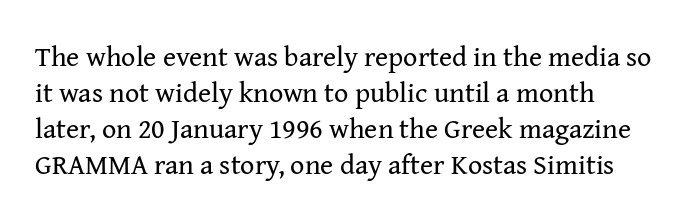
The letters advance in unequal steps, a hallmark of proportional type. Summary of weight: not heavy and not bold. This rendering employs a face with finishing strokes, i.e., a serif. Style check: upright. A typesetter would call this leading conventional body-copy spacing.
